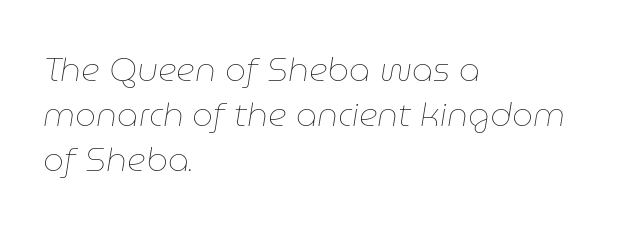
{"italic": "yes", "lean": "right", "slant_degrees": 9, "bold": "no", "weight": "thin", "width": "normal", "stroke_contrast": "low", "x_height": "medium", "monospaced": "no", "underline": "no", "align": "left", "line_spacing": "normal", "line_spacing_ratio": 1.36, "letter_spacing": "normal", "letter_spacing_em": 0.0, "glyph_px": 33}
